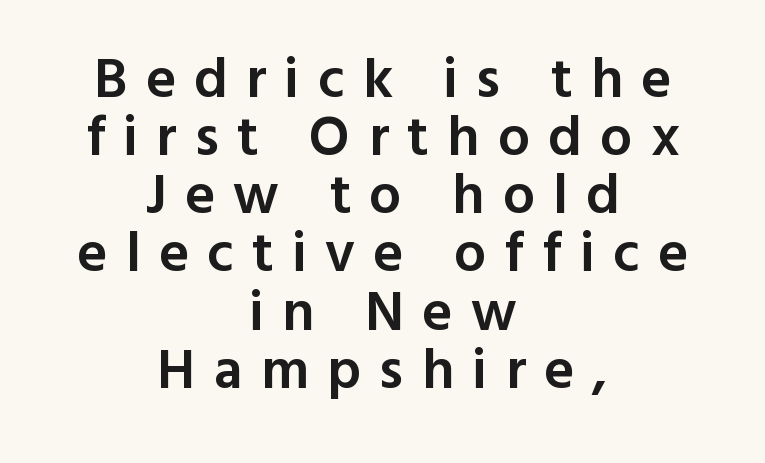
Q: Is the text bold? A: Semi-bold.
Q: Is the text italic (slanted)? A: No, it is upright.
Q: Is the typeface a serif or a sans-serif typeface? A: Sans-serif.
Q: Is the text underlined? A: No.
Q: How is the paragraph aligned? A: Centered.
Q: Is the spacing between letters normal or unusually wide? A: Unusually wide.
Q: Is the spacing between lines tight, normal or loose? A: Tight.
Q: Width (condensed, normal, or wide)? A: Normal.
Q: x-height? A: Medium.
Q: Monospaced? A: No.
